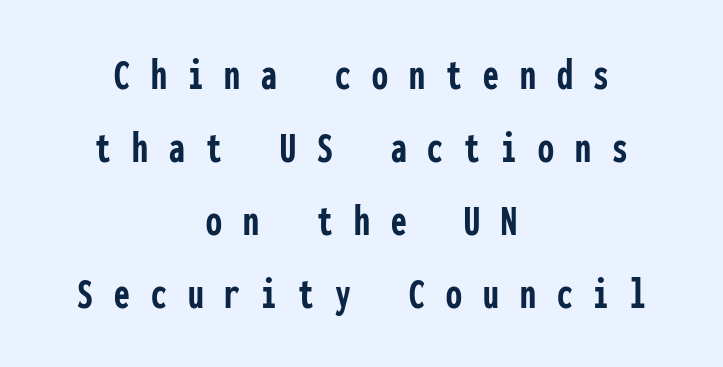
Evenly set lines give the paragraph a standard silhouette. This rendering features lettering with no underline. These lines are rendered in a fixed-pitch font. Leftover space on each line is divided equally before and after the words. Every letter is thick-stroked: bold, no question.
